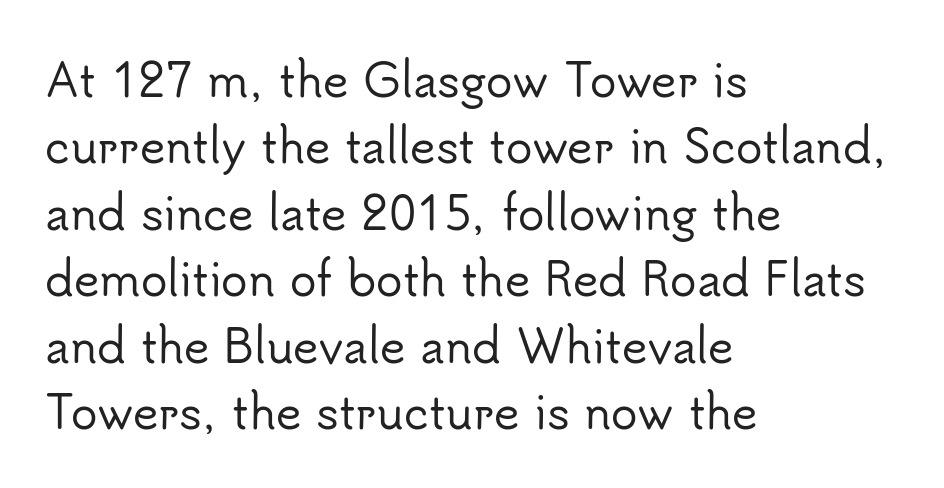
{"serif": "no", "italic": "no", "width": "normal", "stroke_contrast": "low", "x_height": "small", "monospaced": "no", "underline": "no", "align": "left", "line_spacing": "normal", "line_spacing_ratio": 1.51, "letter_spacing": "normal", "letter_spacing_em": 0.0, "glyph_px": 44}
